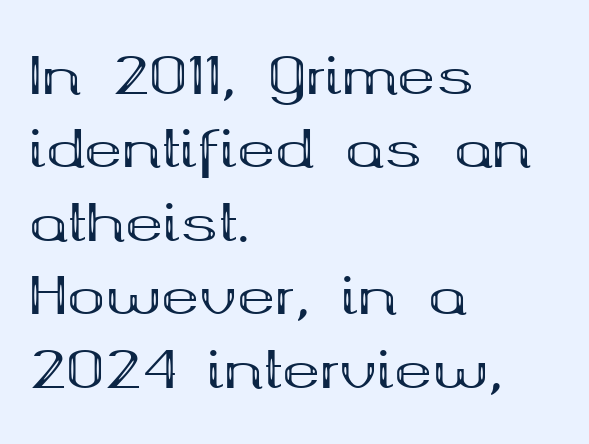
Q: Is the text bold? A: Yes.
Q: Is the text italic (slanted)? A: No, it is upright.
Q: Is the typeface a serif or a sans-serif typeface? A: Serif.
Q: Is the text underlined? A: No.
Q: How is the paragraph aligned? A: Left-aligned.
Q: Is the spacing between letters normal or unusually wide? A: Normal.
Q: Is the spacing between lines tight, normal or loose? A: Normal.
Q: Width (condensed, normal, or wide)? A: Wide.
Q: Stroke contrast? A: Medium.
Q: x-height? A: Medium.
Q: Monospaced? A: No.
